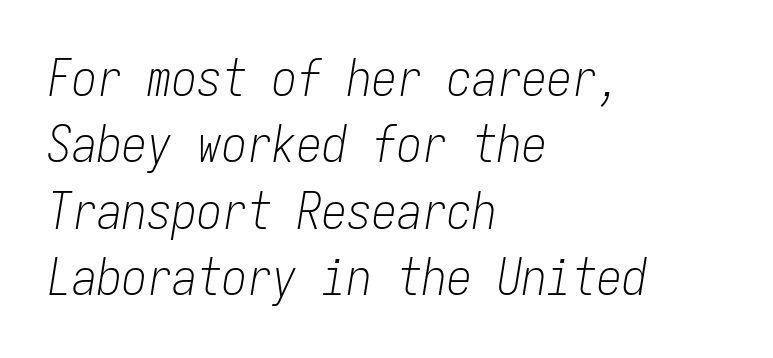
Q: Is the text bold? A: No.
Q: Is the text italic (slanted)? A: Yes, it leans right by about 9 degrees.
Q: Is the text underlined? A: No.
Q: How is the paragraph aligned? A: Left-aligned.
Q: Is the spacing between letters normal or unusually wide? A: Normal.
Q: Is the spacing between lines tight, normal or loose? A: Normal.
Q: Width (condensed, normal, or wide)? A: Condensed.
Q: Stroke contrast? A: Low.
Q: x-height? A: Medium.
Q: Monospaced? A: Yes.
